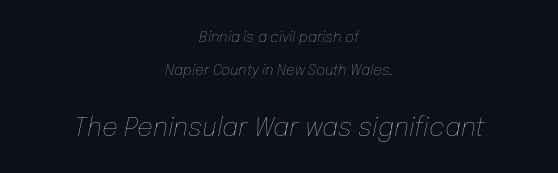
{"italic": "yes", "lean": "right", "slant_degrees": 12, "bold": "no", "underline": "no", "align": "center", "line_spacing": "loose", "line_spacing_ratio": 2.36, "letter_spacing": "normal", "letter_spacing_em": 0.0, "larger_block": "second", "size_ratio": 1.79, "glyph_px": 25}
